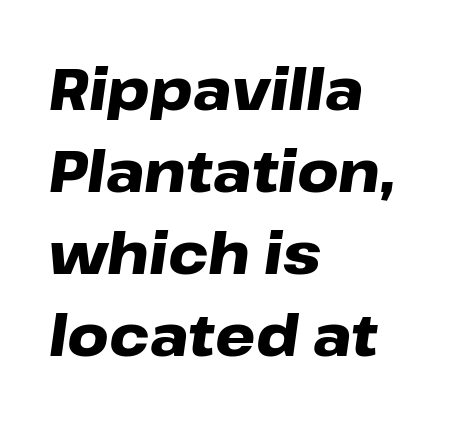
The image shows 57 px heavy, wide type, italic (leaning right); set left-aligned, normal line spacing (1.44x), normal letter spacing, not underlined; low stroke contrast and a medium x-height.
